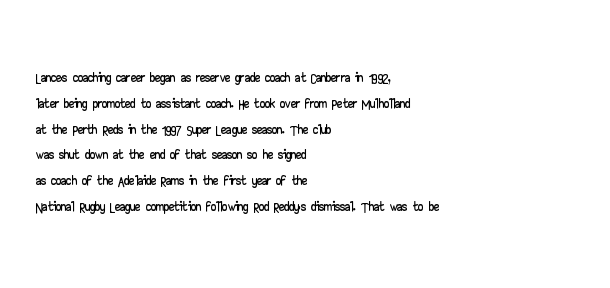
Q: Is the text italic (slanted)? A: No, it is upright.
Q: Is the text underlined? A: No.
Q: How is the paragraph aligned? A: Left-aligned.
Q: Is the spacing between letters normal or unusually wide? A: Normal.
